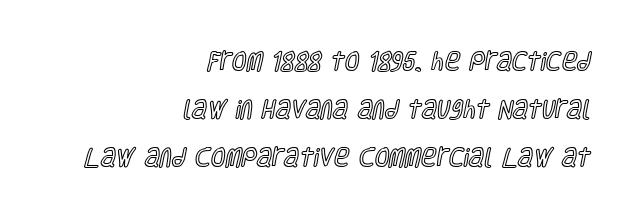
Q: Is the text italic (slanted)? A: Yes.
Q: Is the text underlined? A: No.
Q: How is the paragraph aligned? A: Right-aligned.
Q: Is the spacing between letters normal or unusually wide? A: Normal.
Q: Is the spacing between lines tight, normal or loose? A: Loose.
